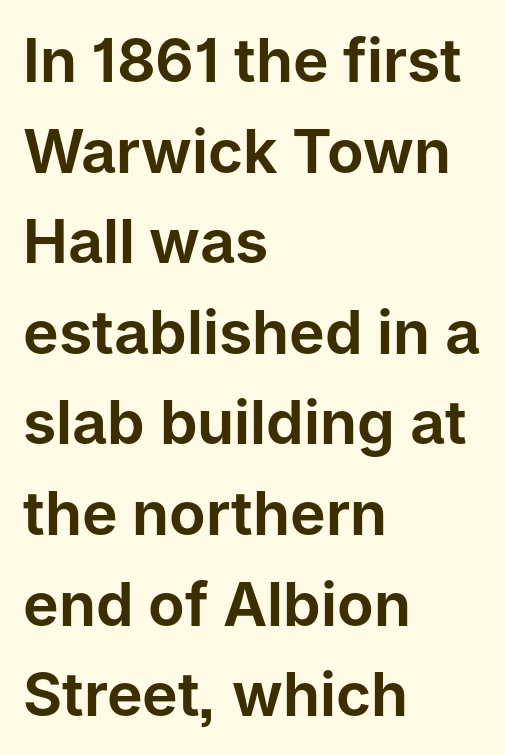
The type sits square on the baseline with zero lean. The ragged edge is on the right, which tells us the setting is flush left. The passage shown stacks its lines at a standard gap. The letters advance in unequal steps, a hallmark of proportional type. Compared with typical body copy, the letter spacing here is the same.
